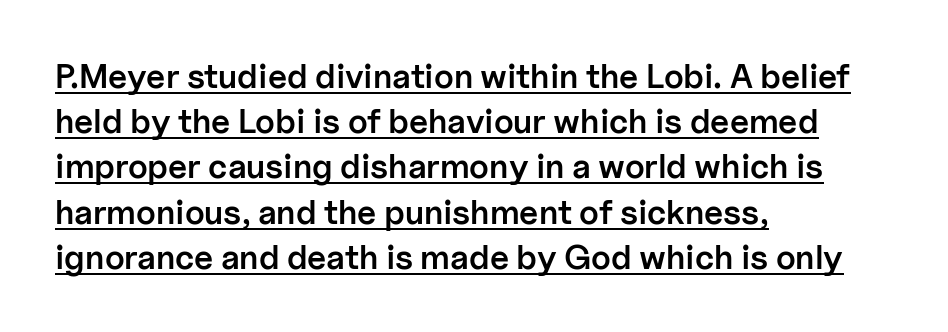
A semibold gives these letters moderate extra thickness, short of bold. Note: no serifs on the glyphs. Each line starts at the same left margin while the right side varies. The horizontal fit of the characters is conventional and even. Note the varied advance widths — an 'i' is clearly narrower than an 'm'. A baseline rule has been typeset under these characters.
